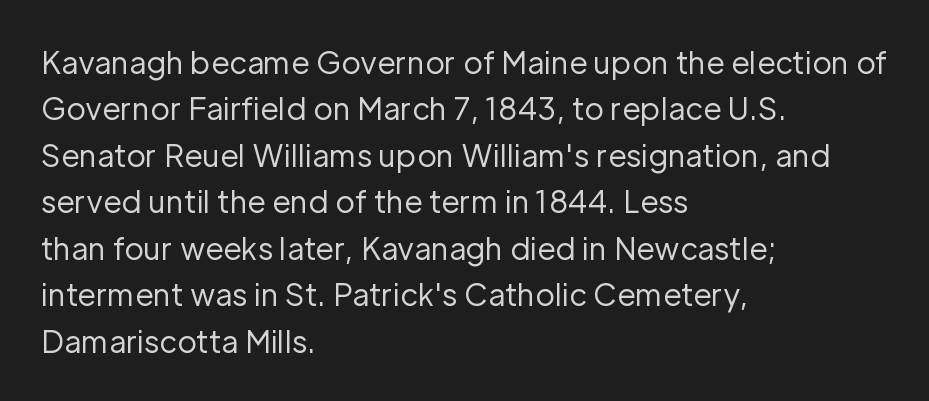
{"serif": "no", "italic": "no", "bold": "no", "weight": "regular", "width": "normal", "stroke_contrast": "low", "x_height": "medium", "monospaced": "no", "underline": "no", "align": "left", "line_spacing": "normal", "line_spacing_ratio": 1.55, "letter_spacing": "normal", "letter_spacing_em": 0.0, "glyph_px": 30}
